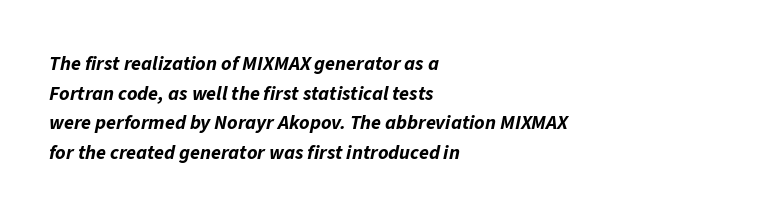
The image shows 20 px bold type, italic (leaning right); set left-aligned, normal line spacing (1.48x), normal letter spacing, not underlined.
